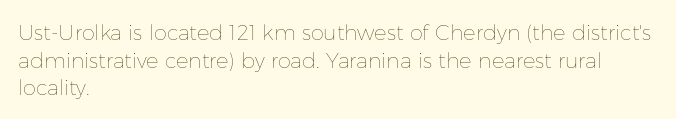
Q: Is the text bold? A: No.
Q: Is the text italic (slanted)? A: No, it is upright.
Q: Is the text underlined? A: No.
Q: How is the paragraph aligned? A: Left-aligned.
Q: Is the spacing between letters normal or unusually wide? A: Normal.
Q: Is the spacing between lines tight, normal or loose? A: Normal.
